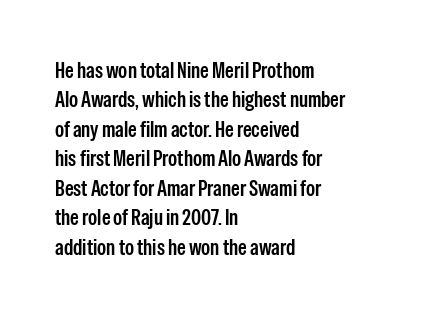
The image shows 22 px text type, upright; set left-aligned, normal line spacing (1.34x), normal letter spacing, not underlined.
